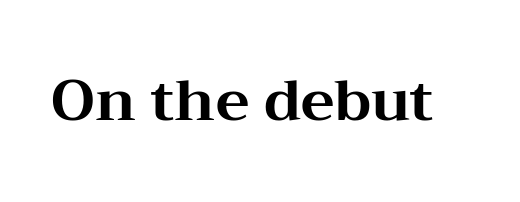
The image shows 57 px bold, wide serif type, upright; set normal letter spacing, not underlined; medium stroke contrast and a medium x-height.
